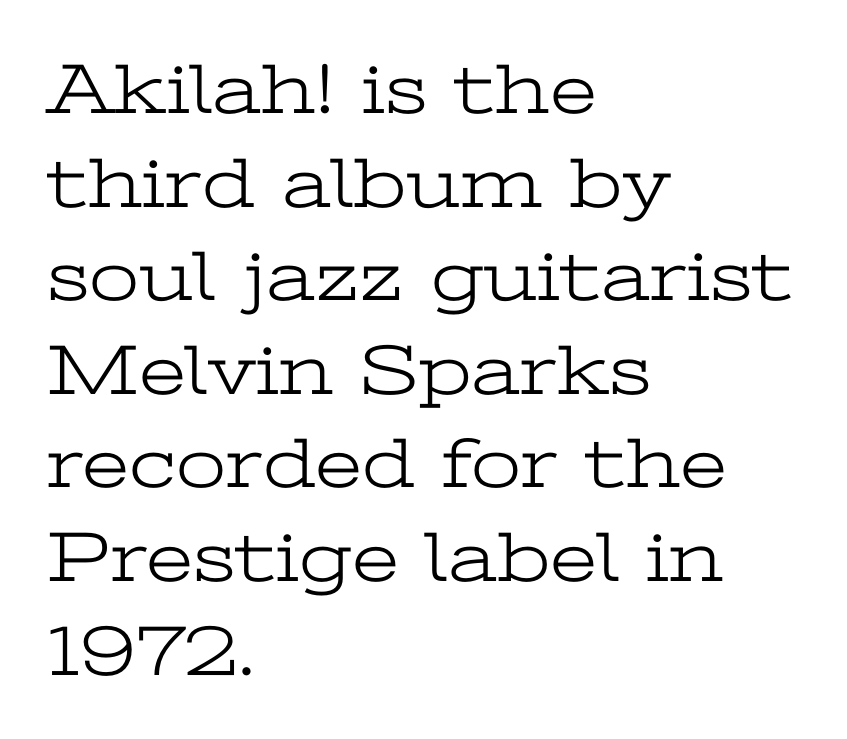
{"serif": "yes", "italic": "no", "bold": "no", "weight": "light", "width": "wide", "stroke_contrast": "low", "x_height": "medium", "monospaced": "no", "underline": "no", "align": "left", "line_spacing": "normal", "line_spacing_ratio": 1.3, "letter_spacing": "normal", "letter_spacing_em": 0.0, "glyph_px": 72}
